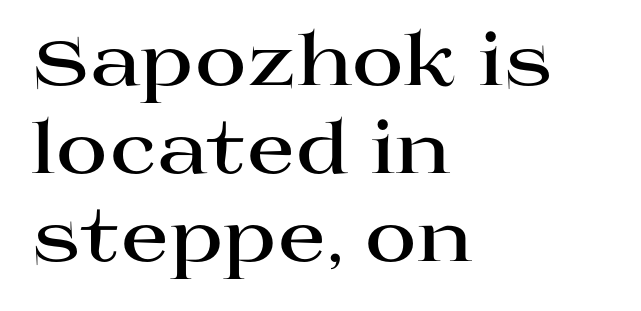
Check the space under the baseline: it is left empty. The font family rendered here belongs to the serif group. Notice how thick the strokes are: this is what a full bold looks like. No italicization has been applied; the sample stays upright.
